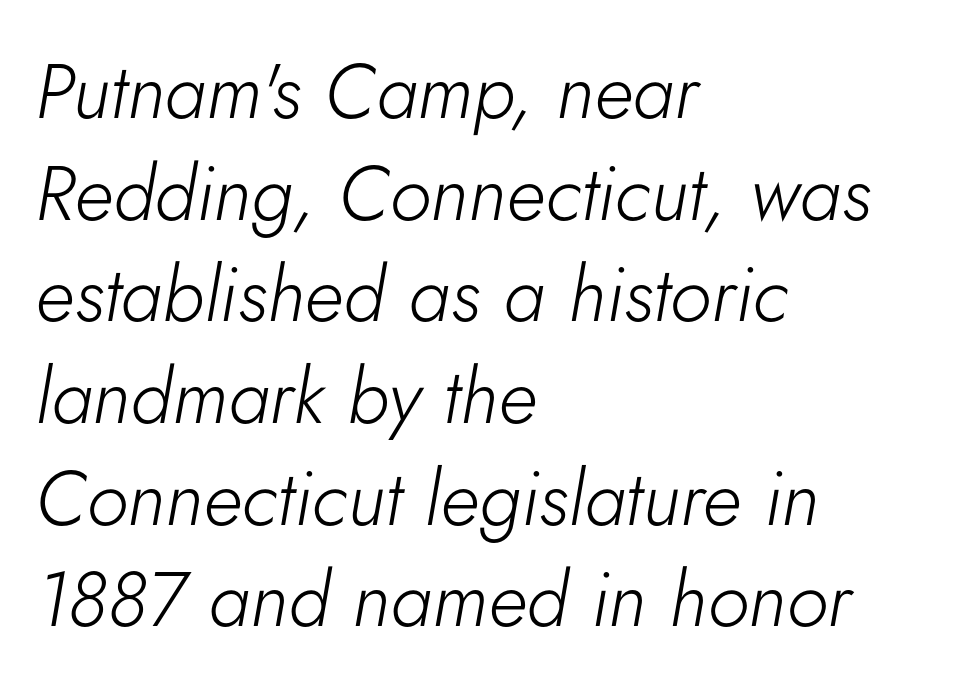
{"italic": "yes", "lean": "right", "slant_degrees": 5, "bold": "no", "weight": "light", "width": "normal", "stroke_contrast": "low", "x_height": "small", "monospaced": "no", "underline": "no", "align": "left", "line_spacing": "normal", "line_spacing_ratio": 1.32, "letter_spacing": "normal", "letter_spacing_em": 0.0, "glyph_px": 77}
